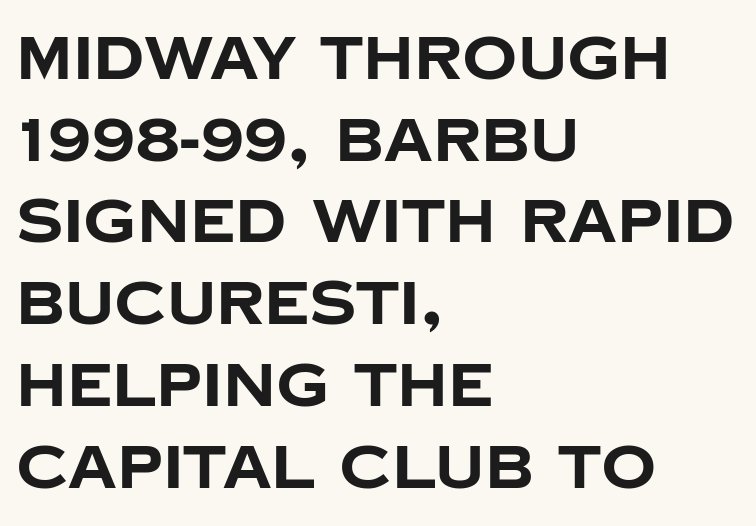
{"serif": "no", "italic": "no", "bold": "yes", "weight": "bold", "width": "normal", "stroke_contrast": "low", "x_height": "large", "monospaced": "no", "underline": "no", "align": "left", "line_spacing": "normal", "line_spacing_ratio": 1.34, "letter_spacing": "normal", "letter_spacing_em": 0.0, "glyph_px": 61}
